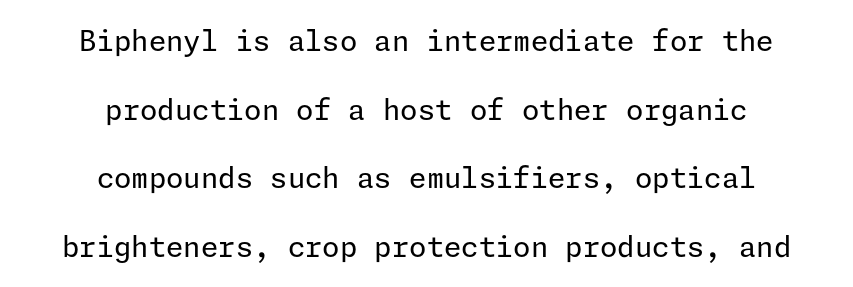
The text block is weighted toward neither margin, spreading evenly from the middle. Note: no serifs on the glyphs. Words appear dense and cohesive because spacing is normal. Is there any slant? The stems are plumb. Words float on clear page, feet unadorned. The typeface has the unassuming heft of standard copy or less.
